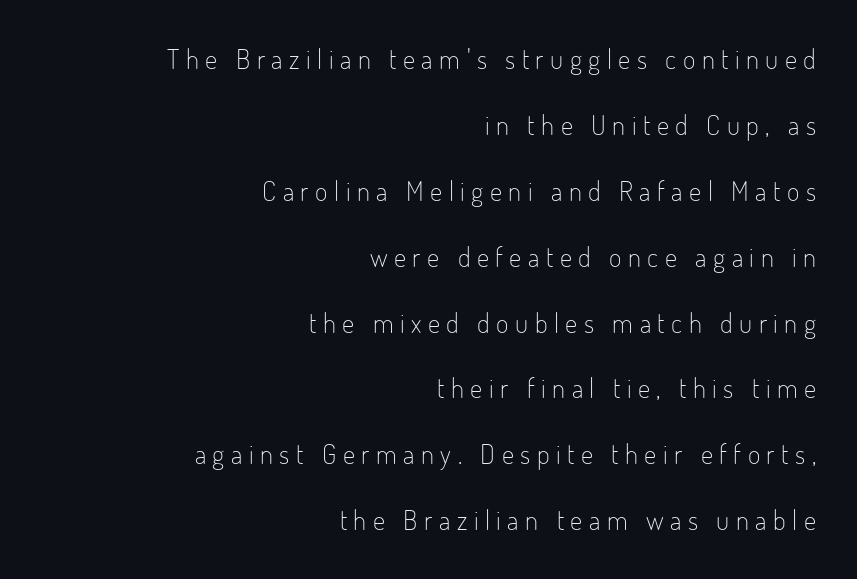
{"italic": "no", "bold": "no", "underline": "no", "align": "right", "line_spacing": "loose", "line_spacing_ratio": 2.44, "letter_spacing": "wide", "letter_spacing_em": 0.24, "glyph_px": 27}
